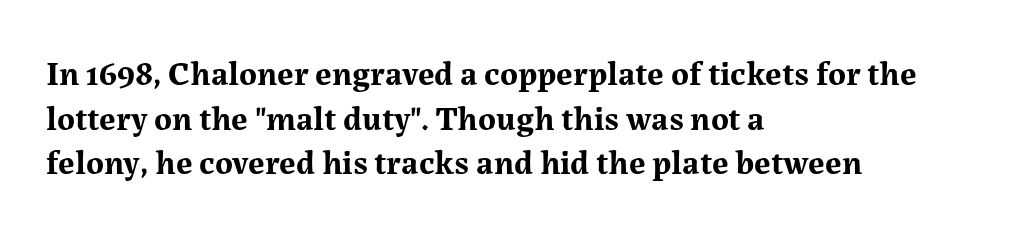
{"serif": "yes", "italic": "no", "bold": "yes", "weight": "bold", "width": "normal", "stroke_contrast": "medium", "x_height": "medium", "monospaced": "no", "underline": "no", "align": "left", "line_spacing": "normal", "line_spacing_ratio": 1.31, "letter_spacing": "normal", "letter_spacing_em": 0.0, "glyph_px": 34}
